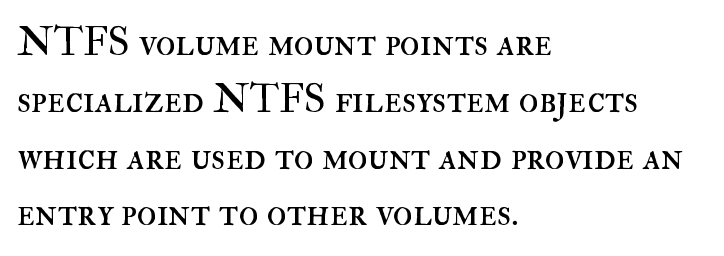
The rendering uses a moderate line-height, typical for paragraphs. The space beneath each line is pristine and unruled. Characters remain perfectly vertical along every line. Is this a fixed-width face? No — the glyphs have proportional, varying widths. Every row of glyphs begins at an identical x-position on the left.
